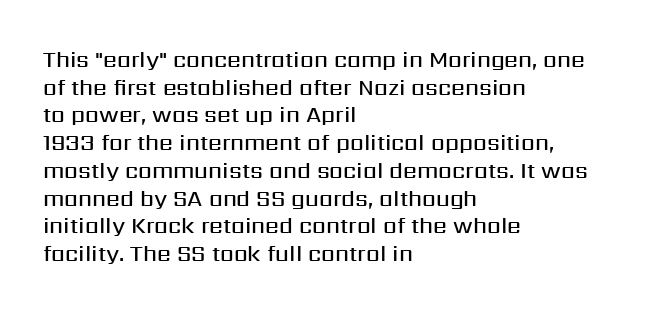
You can tell it's not italic because the verticals are truly vertical. Underlining? Definitely not there. Teacher's note: observe the even left margin — that is flush-left alignment. On the weight axis this lands at semibold, roughly 600.
